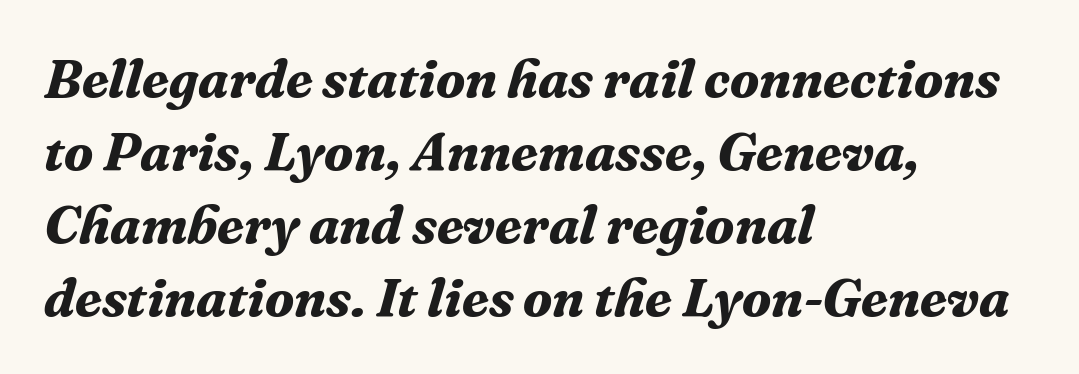
Q: Is the text bold? A: Yes.
Q: Is the text italic (slanted)? A: Yes, it leans right by about 16 degrees.
Q: Is the typeface a serif or a sans-serif typeface? A: Serif.
Q: Is the text underlined? A: No.
Q: How is the paragraph aligned? A: Left-aligned.
Q: Is the spacing between letters normal or unusually wide? A: Normal.
Q: Is the spacing between lines tight, normal or loose? A: Normal.
Q: Width (condensed, normal, or wide)? A: Normal.
Q: Stroke contrast? A: Medium.
Q: x-height? A: Medium.
Q: Monospaced? A: No.
